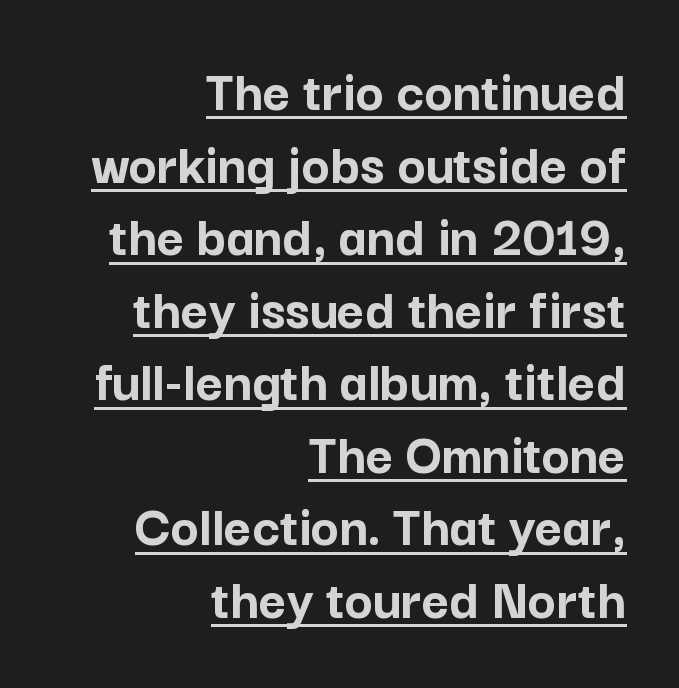
{"serif": "no", "italic": "no", "bold": "yes", "weight": "semibold", "width": "normal", "stroke_contrast": "low", "x_height": "medium", "monospaced": "no", "underline": "yes", "align": "right", "line_spacing_ratio": 1.23, "letter_spacing": "normal", "letter_spacing_em": 0.0, "glyph_px": 59}
